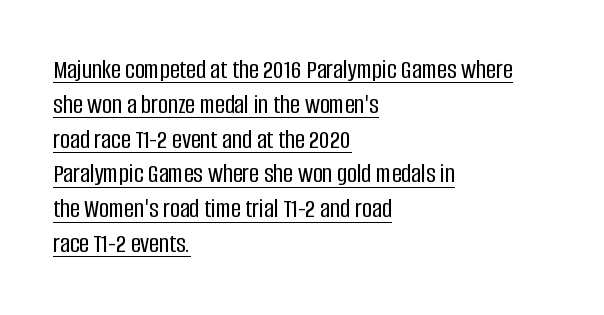
Q: Is the text italic (slanted)? A: No, it is upright.
Q: Is the text underlined? A: Yes.
Q: How is the paragraph aligned? A: Left-aligned.
Q: Is the spacing between letters normal or unusually wide? A: Normal.
Q: Is the spacing between lines tight, normal or loose? A: Normal.
